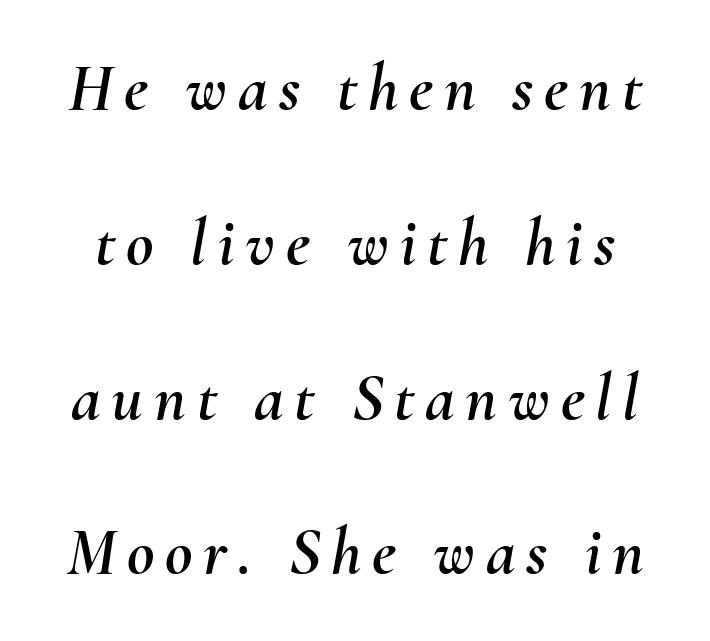
The image shows 67 px text type, italic (leaning right); set loose line spacing (2.31x), not underlined; medium stroke contrast and a small x-height.
